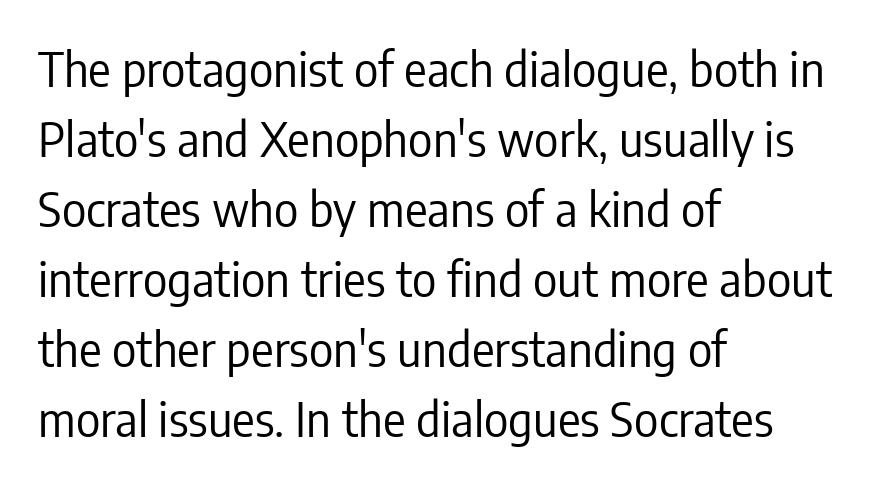
The image shows 47 px regular-weight, condensed sans-serif type, upright; set left-aligned, normal line spacing (1.49x), normal letter spacing, not underlined; low stroke contrast and a medium x-height.
